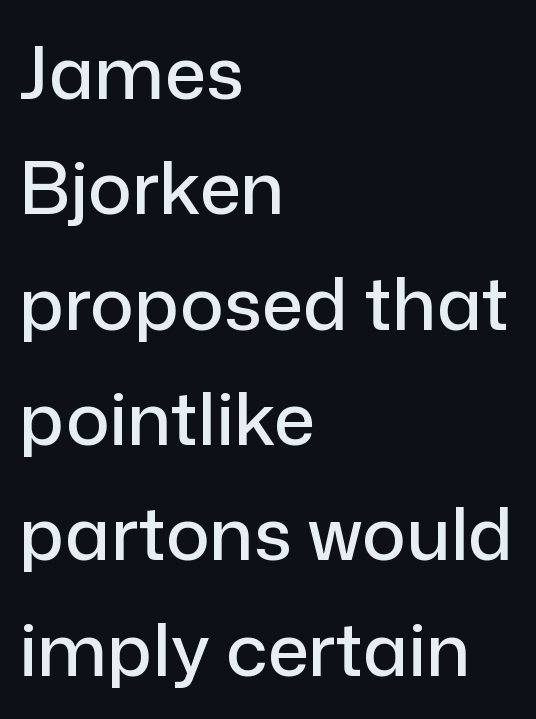
Q: Is the text italic (slanted)? A: No, it is upright.
Q: Is the typeface a serif or a sans-serif typeface? A: Sans-serif.
Q: Is the text underlined? A: No.
Q: How is the paragraph aligned? A: Left-aligned.
Q: Is the spacing between letters normal or unusually wide? A: Normal.
Q: Is the spacing between lines tight, normal or loose? A: Normal.
Q: Width (condensed, normal, or wide)? A: Normal.
Q: Stroke contrast? A: Low.
Q: x-height? A: Medium.
Q: Monospaced? A: No.
